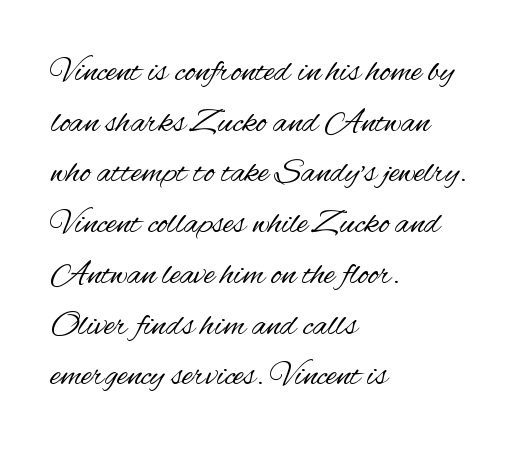
Layout note: lines flush left. This rendering employs a face without finishing strokes, i.e., a sans-serif. The space beneath each line is pristine and unruled. The passage shown stacks its lines at a standard gap. No extra tracking has been applied to these lines.
